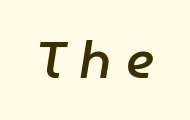
{"italic": "yes", "lean": "right", "slant_degrees": 9, "bold": "semi", "weight": "semibold", "width": "normal", "stroke_contrast": "low", "x_height": "medium", "monospaced": "no", "underline": "no", "letter_spacing": "wide", "letter_spacing_em": 0.26, "glyph_px": 52}
